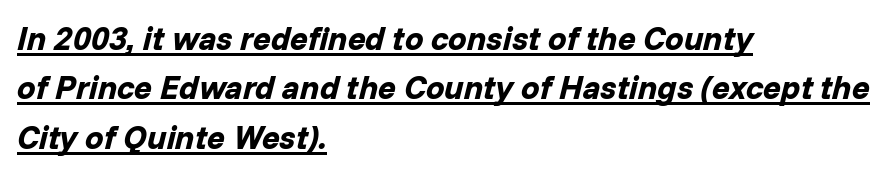
This sample is left-justified, so line endings fall wherever the words run out. A baseline rule has been typeset under these characters. The block of text has a typical density, with ordinary space between rows. As a designer I'd log this as weight 700, bold. Character widths vary here, with narrow letters taking less room than wide ones. How are the letters spaced? Ordinarily, with no added tracking.
